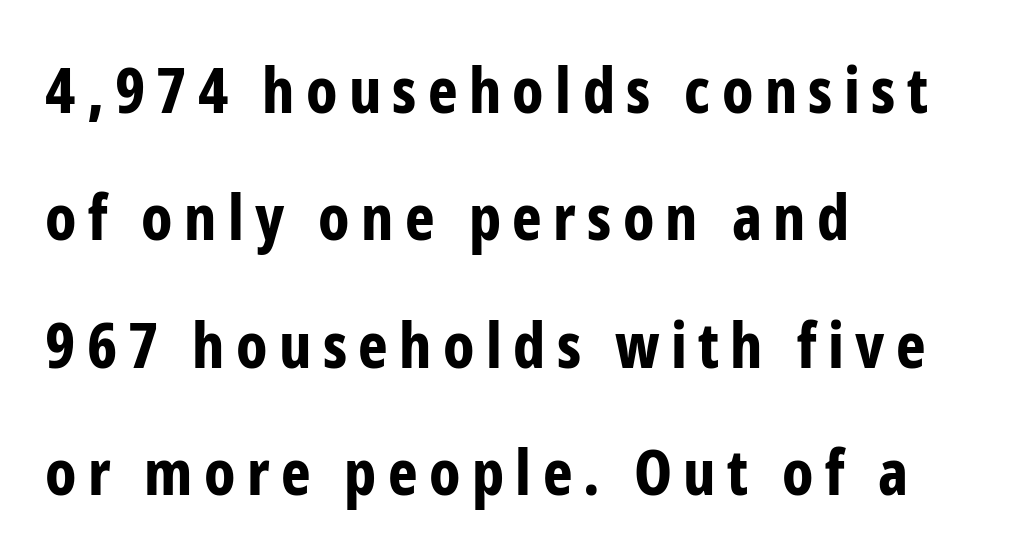
Q: Is the text bold? A: Yes.
Q: Is the text italic (slanted)? A: No, it is upright.
Q: Is the typeface a serif or a sans-serif typeface? A: Sans-serif.
Q: Is the text underlined? A: No.
Q: How is the paragraph aligned? A: Left-aligned.
Q: Is the spacing between lines tight, normal or loose? A: Loose.
Q: Width (condensed, normal, or wide)? A: Condensed.
Q: Stroke contrast? A: Low.
Q: x-height? A: Medium.
Q: Monospaced? A: No.
